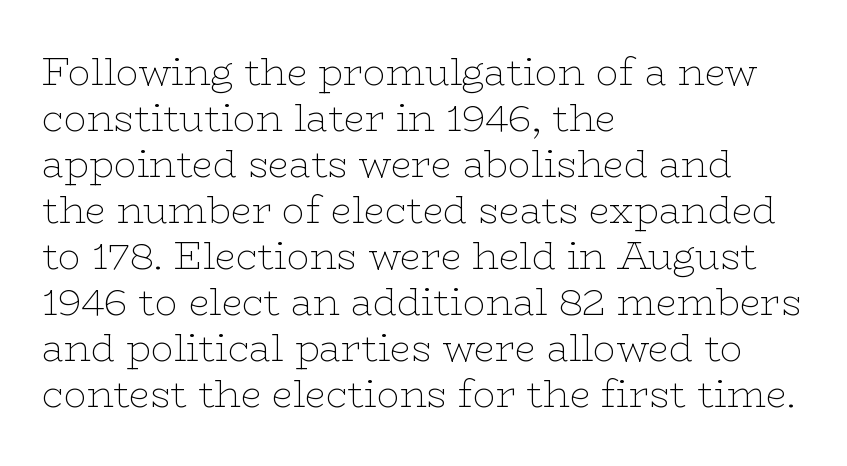
Q: Is the text bold? A: No.
Q: Is the text italic (slanted)? A: No, it is upright.
Q: Is the typeface a serif or a sans-serif typeface? A: Serif.
Q: Is the text underlined? A: No.
Q: How is the paragraph aligned? A: Left-aligned.
Q: Is the spacing between letters normal or unusually wide? A: Normal.
Q: Width (condensed, normal, or wide)? A: Wide.
Q: Stroke contrast? A: Low.
Q: x-height? A: Medium.
Q: Monospaced? A: No.
